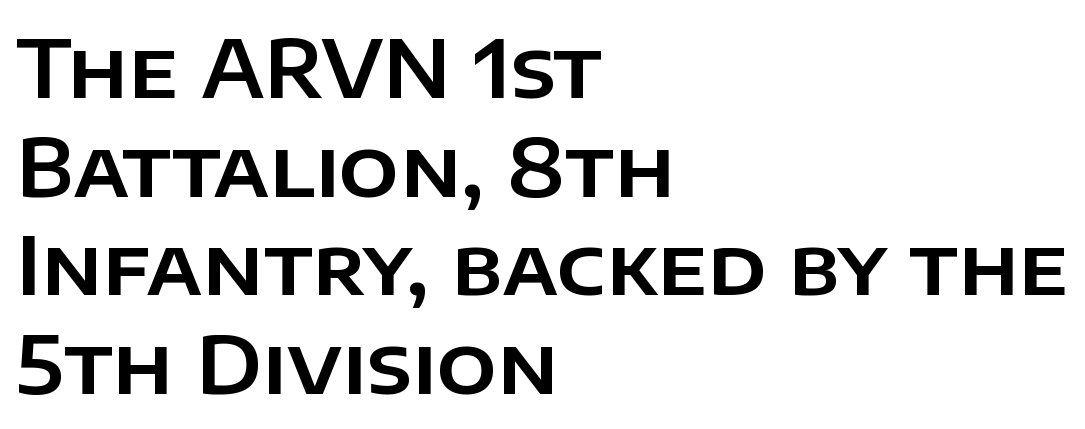
The image shows 79 px sans-serif type, upright; set left-aligned, normal line spacing (1.25x), normal letter spacing, not underlined; low stroke contrast and a large x-height.
